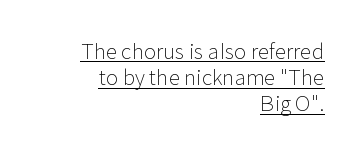
The image shows 21 px text type, upright; set right-aligned, line spacing 1.24x, normal letter spacing, underlined.
